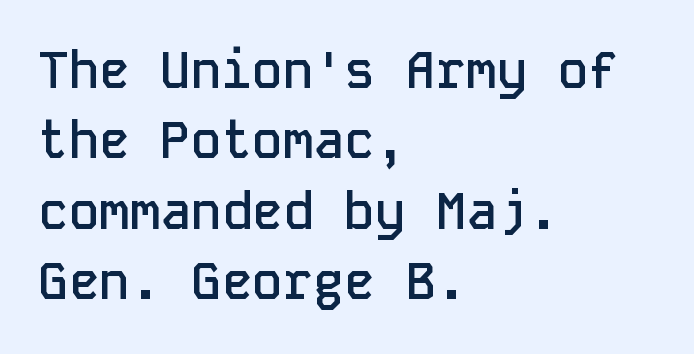
{"serif": "no", "italic": "no", "bold": "semi", "weight": "semibold", "width": "normal", "stroke_contrast": "low", "x_height": "medium", "monospaced": "yes", "underline": "no", "align": "left", "line_spacing": "normal", "line_spacing_ratio": 1.38, "letter_spacing": "normal", "letter_spacing_em": 0.0, "glyph_px": 51}
